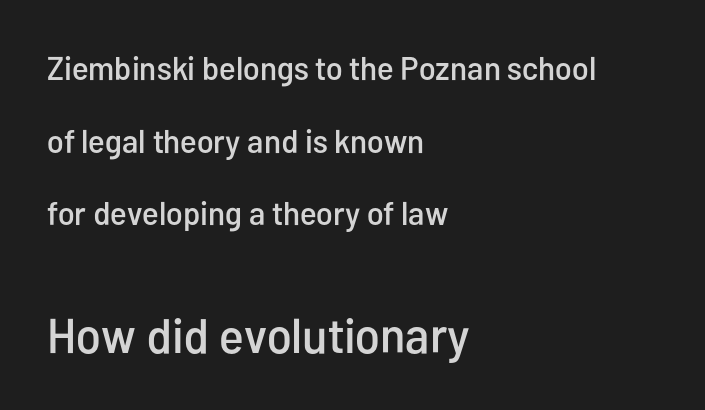
{"serif": "no", "italic": "no", "width": "condensed", "stroke_contrast": "low", "x_height": "medium", "monospaced": "no", "underline": "no", "align": "left", "line_spacing": "loose", "line_spacing_ratio": 2.2, "letter_spacing": "normal", "letter_spacing_em": 0.0, "larger_block": "second", "size_ratio": 1.48, "glyph_px": 49}
